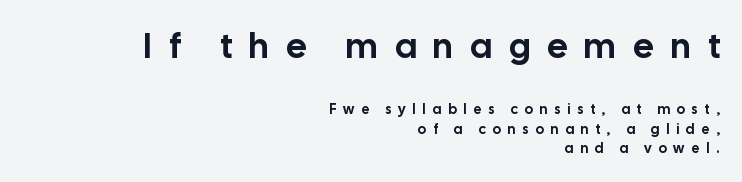
{"serif": "no", "italic": "no", "width": "normal", "stroke_contrast": "low", "x_height": "medium", "monospaced": "no", "underline": "no", "align": "right", "line_spacing": "normal", "line_spacing_ratio": 1.4, "letter_spacing": "wide", "letter_spacing_em": 0.49, "larger_block": "first", "size_ratio": 2.5, "glyph_px": 35}
